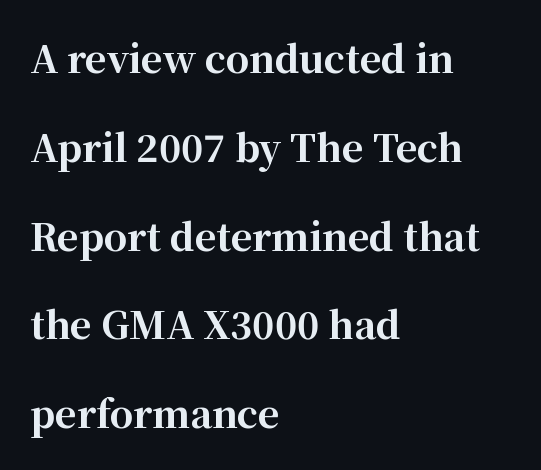
The image shows 37 px bold serif type, upright; set left-aligned, loose line spacing (2.4x), normal letter spacing, not underlined; high stroke contrast and a medium x-height.
